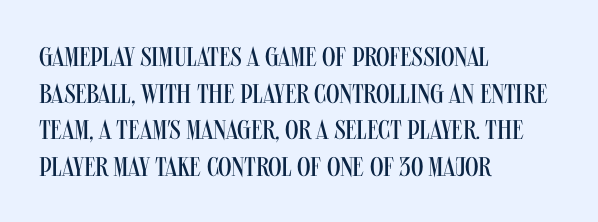
{"italic": "no", "bold": "no", "underline": "no", "align": "left", "line_spacing": "normal", "line_spacing_ratio": 1.36, "letter_spacing": "normal", "letter_spacing_em": 0.0, "glyph_px": 27}
